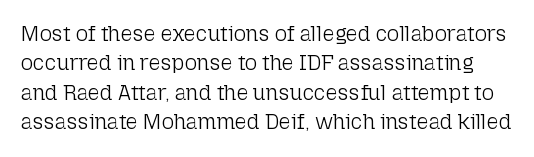
{"italic": "no", "bold": "no", "underline": "no", "line_spacing": "normal", "line_spacing_ratio": 1.4, "letter_spacing": "normal", "letter_spacing_em": 0.0, "glyph_px": 21}
